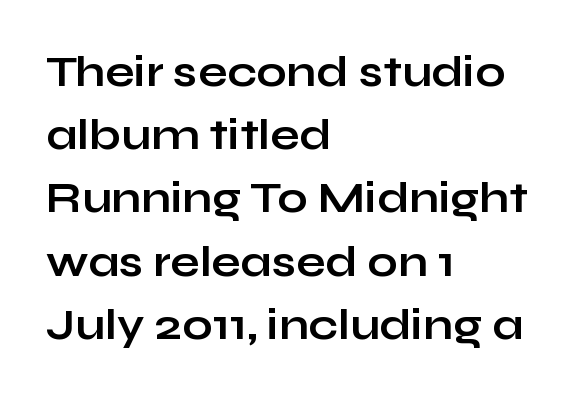
The image shows 43 px bold, wide sans-serif type, upright; set left-aligned, normal line spacing (1.47x), normal letter spacing, not underlined; low stroke contrast and a medium x-height.
